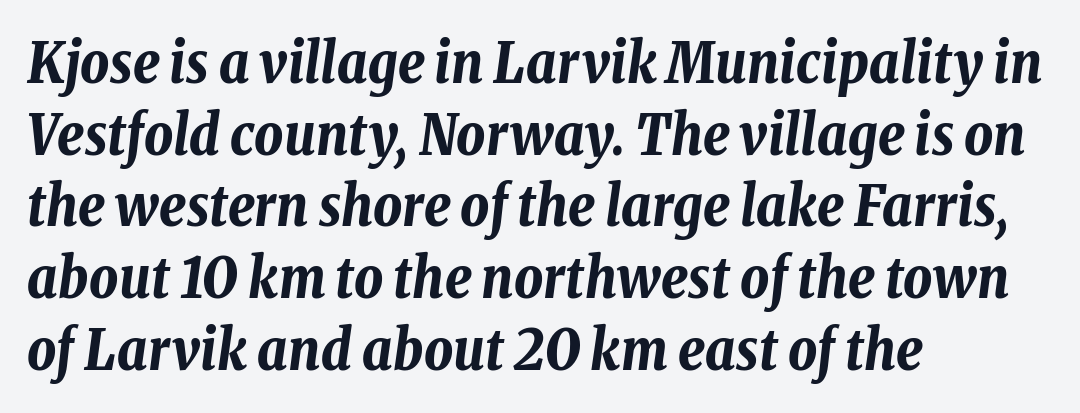
The image shows 56 px bold, condensed type, italic (leaning right); set left-aligned, normal line spacing (1.28x), normal letter spacing, not underlined; low stroke contrast and a medium x-height.
